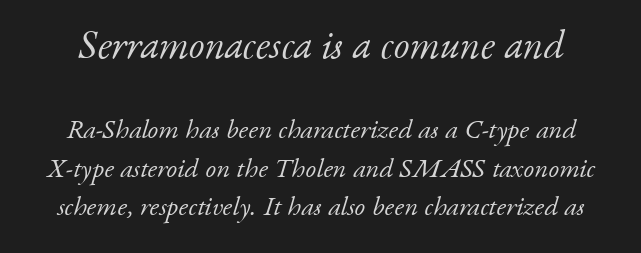
The letters carry serifs — small finishing strokes at the ends of their stems. The passage shown stacks its lines at a standard gap. This sample has the flowing, uneven cadence of proportional lettering. The letters look calm and open, with moderate or lighter stems.
